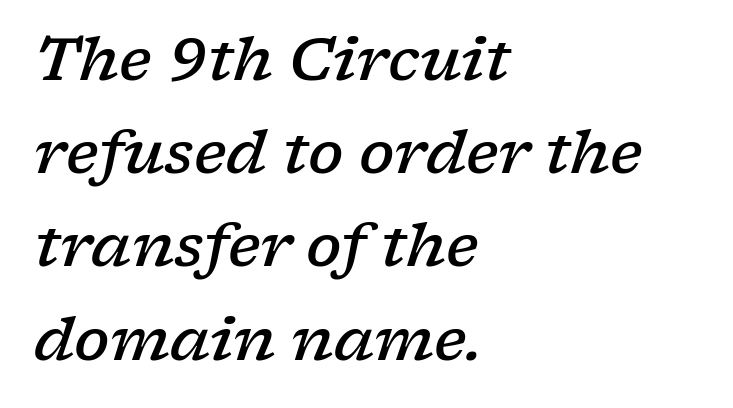
The image shows 59 px semibold, wide serif type, italic (leaning right); set left-aligned, normal line spacing (1.58x), normal letter spacing, not underlined; low stroke contrast and a medium x-height.
